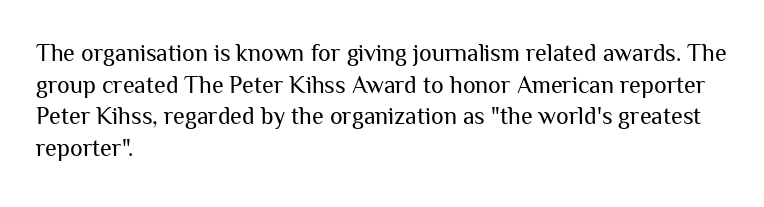
Leftover space on each line is placed entirely after the last word. The typesetting does not lean heavy: it is not bold. Honestly, the letter spacing is just normal — you wouldn't notice it. Underline: absent. If you drew a line through each stem, it would be perfectly vertical.
